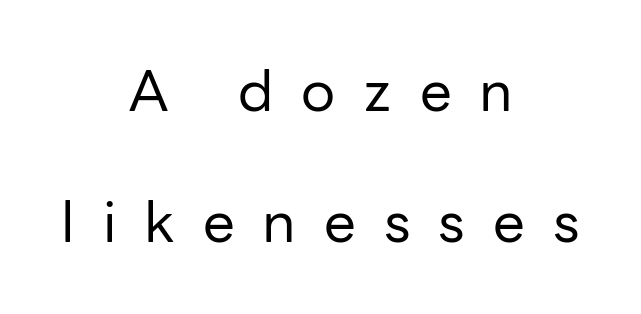
The image shows 57 px regular-weight sans-serif type, upright; set centered, loose line spacing (2.3x), unusually wide letter spacing (+0.49 em), not underlined; low stroke contrast and a medium x-height.
